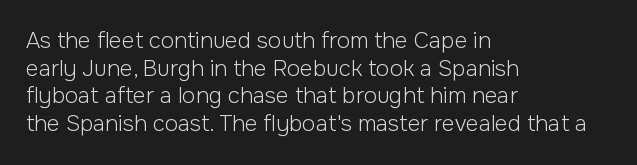
The typeface has the unassuming heft of standard copy or less. Vertical strokes here are truly vertical. A clean baseline with only descenders dipping below it. Default kerning and tracking; the words read as compact shapes.
